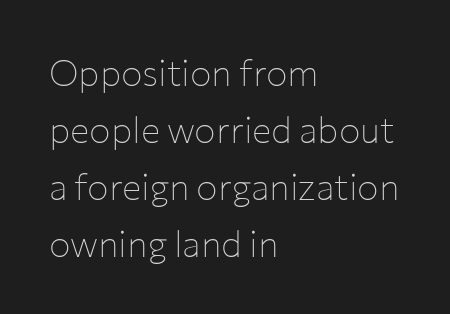
Q: Is the text bold? A: No.
Q: Is the text italic (slanted)? A: No, it is upright.
Q: Is the typeface a serif or a sans-serif typeface? A: Sans-serif.
Q: Is the text underlined? A: No.
Q: How is the paragraph aligned? A: Left-aligned.
Q: Is the spacing between letters normal or unusually wide? A: Normal.
Q: Is the spacing between lines tight, normal or loose? A: Normal.
Q: Width (condensed, normal, or wide)? A: Normal.
Q: Stroke contrast? A: Low.
Q: x-height? A: Medium.
Q: Monospaced? A: No.
